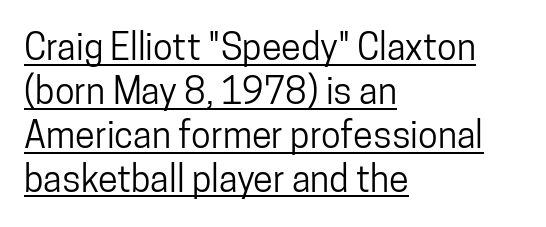
Q: Is the text italic (slanted)? A: No, it is upright.
Q: Is the typeface a serif or a sans-serif typeface? A: Sans-serif.
Q: Is the text underlined? A: Yes.
Q: How is the paragraph aligned? A: Left-aligned.
Q: Is the spacing between letters normal or unusually wide? A: Normal.
Q: Width (condensed, normal, or wide)? A: Condensed.
Q: Stroke contrast? A: Low.
Q: x-height? A: Medium.
Q: Monospaced? A: No.
